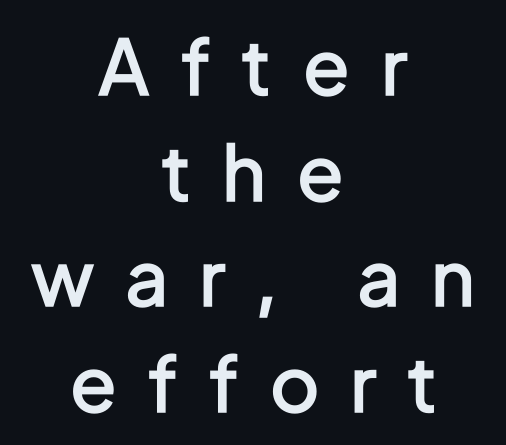
Q: Is the text bold? A: Semi-bold.
Q: Is the text italic (slanted)? A: No, it is upright.
Q: Is the typeface a serif or a sans-serif typeface? A: Sans-serif.
Q: Is the text underlined? A: No.
Q: How is the paragraph aligned? A: Centered.
Q: Is the spacing between letters normal or unusually wide? A: Unusually wide.
Q: Is the spacing between lines tight, normal or loose? A: Normal.
Q: Width (condensed, normal, or wide)? A: Condensed.
Q: Stroke contrast? A: Low.
Q: x-height? A: Medium.
Q: Monospaced? A: No.
